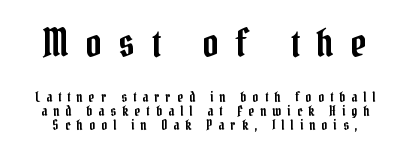
The image shows 39 px condensed serif type, upright; set tight line spacing (0.99x), unusually wide letter spacing (+0.44 em), not underlined; the first (top) block is 2.79x larger; low stroke contrast and a medium x-height.
